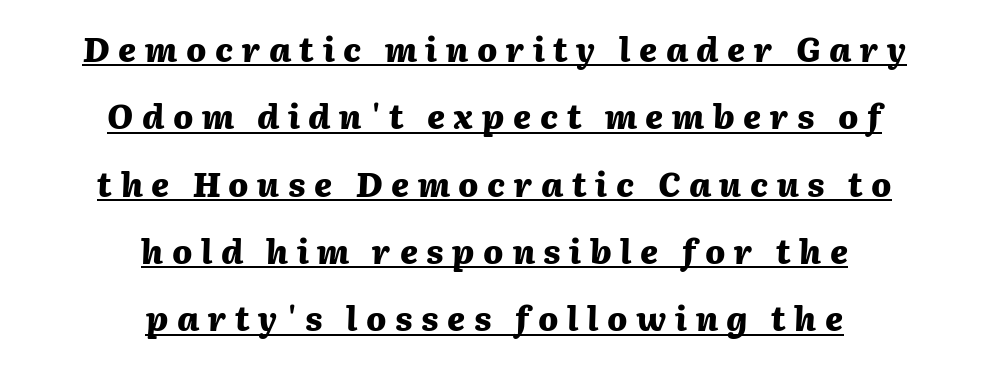
Each letter keeps its own natural width here, so spacing adapts to shape. Slant detected: the letters are inclined. One glance says open: line gaps are wider than usual. The type is letterspaced generously, with wide tracking. Caption: lettering with a line underneath.
